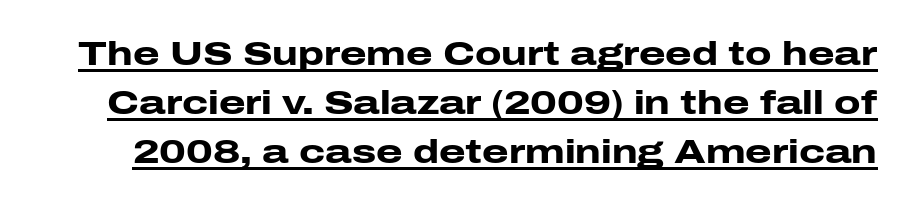
{"serif": "no", "italic": "no", "bold": "yes", "weight": "heavy", "width": "wide", "stroke_contrast": "low", "x_height": "medium", "monospaced": "no", "underline": "yes", "line_spacing": "normal", "line_spacing_ratio": 1.44, "letter_spacing": "normal", "letter_spacing_em": 0.0, "glyph_px": 34}
